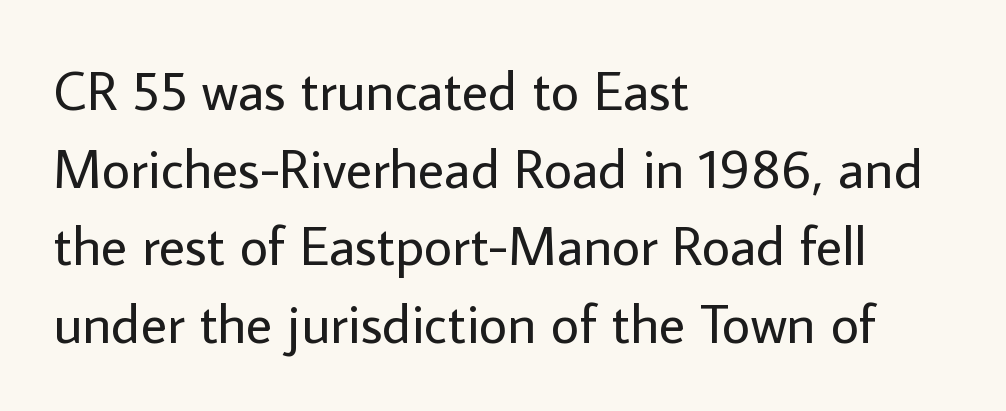
The strokes are not fattened; the text isn't bold. All the whitespace from short lines collects on the right. Each letter keeps its own natural width here, so spacing adapts to shape. Successive baselines arrive at the customary interval.
